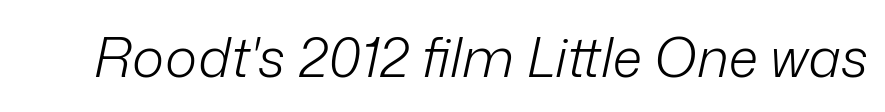
Looks like regular typesetting: each glyph gets only the width it needs. Beneath every word, the page is bare. A typesetter would call this zero additional tracking. Vertical stems look standard width or narrower in stroke.
